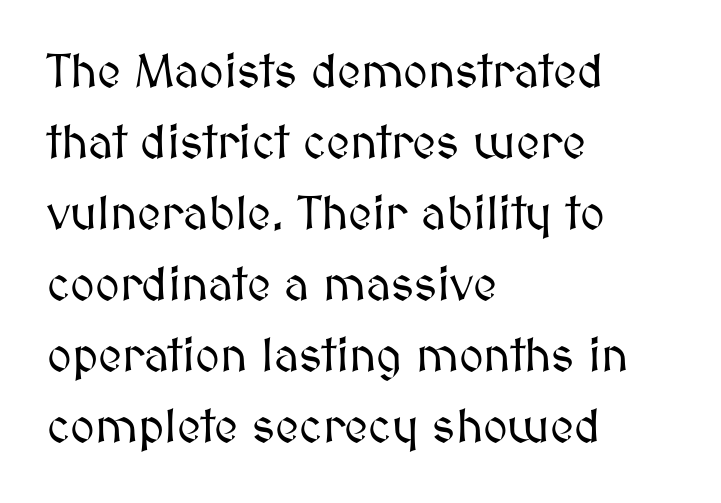
The words here are not underlined. Regarding leading, the lines here are spaced in the standard way. Nothing unusual about the tracking: characters are spaced as the font intends. Line beginnings align vertically; line endings do not.
